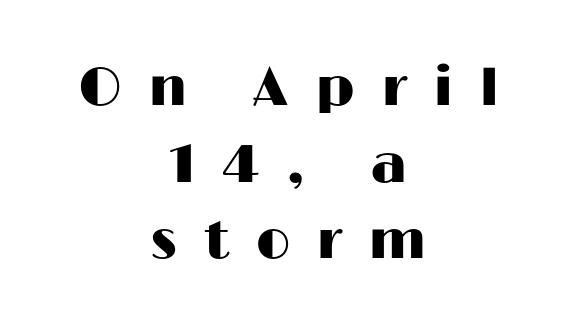
The image shows 54 px wide sans-serif type, upright; set centered, normal line spacing (1.42x), unusually wide letter spacing (+0.49 em), not underlined; high stroke contrast and a medium x-height.
